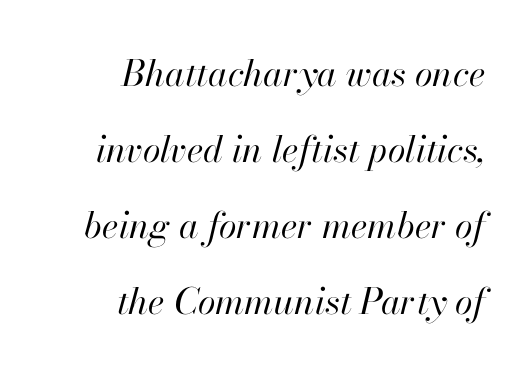
Q: Is the text bold? A: No.
Q: Is the text italic (slanted)? A: Yes, it leans right by about 13 degrees.
Q: Is the text underlined? A: No.
Q: How is the paragraph aligned? A: Right-aligned.
Q: Is the spacing between letters normal or unusually wide? A: Normal.
Q: Is the spacing between lines tight, normal or loose? A: Loose.
Q: Width (condensed, normal, or wide)? A: Normal.
Q: Stroke contrast? A: High.
Q: x-height? A: Small.
Q: Monospaced? A: No.
